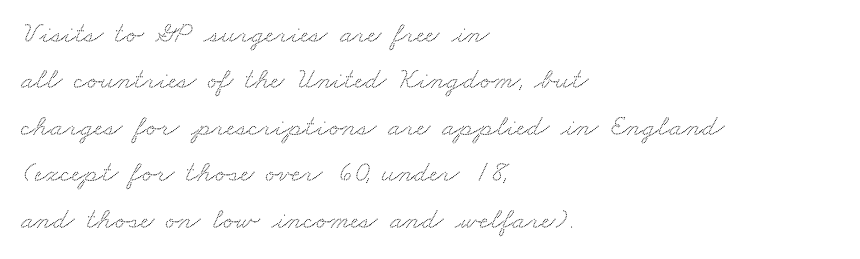
You can tell from the footed stems that serif type was used. The typesetter chose a ragged-right arrangement here. Only glyphs here, with clear space below each row. Character widths vary here, with narrow letters taking less room than wide ones. The letterforms sit shoulder to shoulder at normal distance.
